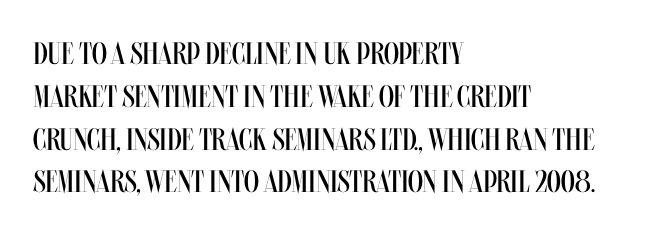
Q: Is the text bold? A: No.
Q: Is the text italic (slanted)? A: No, it is upright.
Q: Is the text underlined? A: No.
Q: How is the paragraph aligned? A: Left-aligned.
Q: Is the spacing between letters normal or unusually wide? A: Normal.
Q: Is the spacing between lines tight, normal or loose? A: Normal.
Q: Width (condensed, normal, or wide)? A: Condensed.
Q: Stroke contrast? A: Medium.
Q: x-height? A: Large.
Q: Monospaced? A: No.
